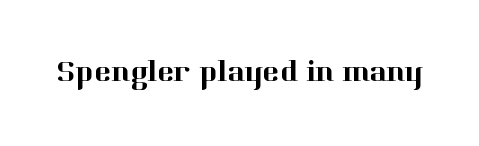
{"serif": "yes", "italic": "no", "width": "normal", "stroke_contrast": "high", "x_height": "medium", "monospaced": "no", "underline": "no", "letter_spacing": "normal", "letter_spacing_em": 0.0, "glyph_px": 29}
